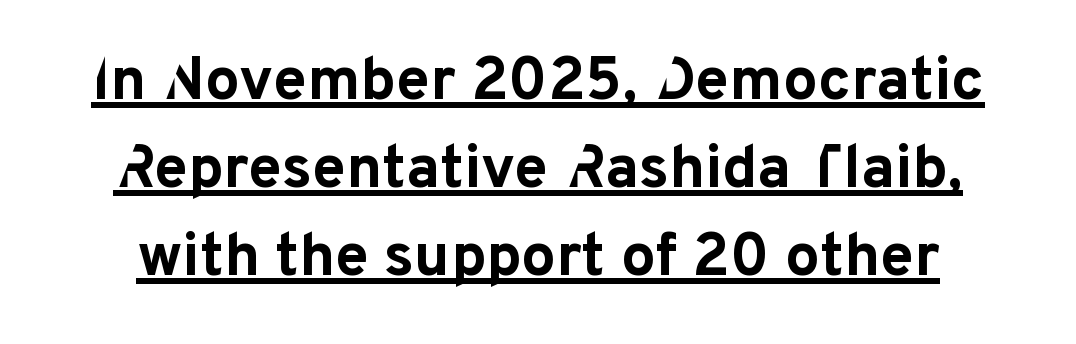
The lettering stays uniformly vertical, giving the passage a roman look. The passage shown is emphatically bold. Decoration check: the copy is underlined. A typesetter would call this proportional, since set widths differ per character. Successive baselines arrive at the customary interval.
